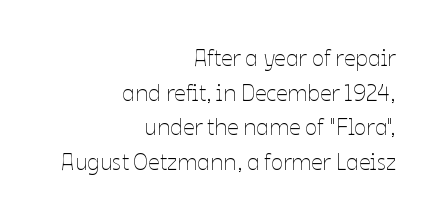
The vertical gap from one line to the next is medium. You can tell it's not italic because the verticals are truly vertical. This sample uses plain, unmodified letter spacing. Right-aligned paragraph, ragged on the left. The area under the type is left untouched. The strokes carry an ordinary text weight at most.
